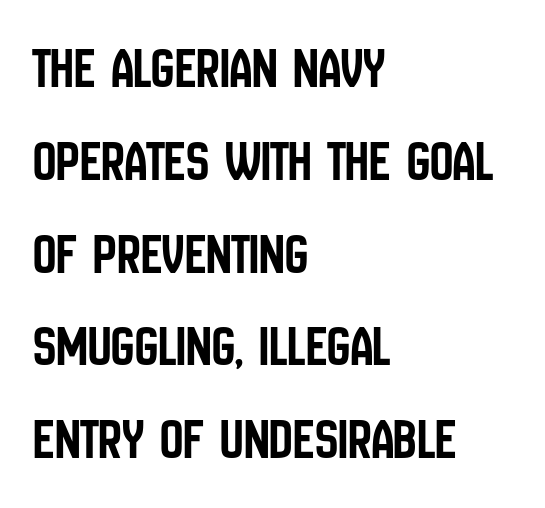
The image shows 58 px condensed sans-serif type, upright; set left-aligned, normal line spacing (1.6x), normal letter spacing, not underlined; low stroke contrast and a large x-height.
